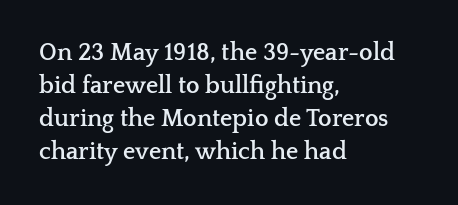
The tracking reads as untouched default to a designer's eye. Check the space under the baseline: it is left empty. The letters stand straight up with perfectly vertical stems. Each line starts at the same left margin while the right side varies. Weight check: bold — yes, fully. These lines sit exactly where default settings would place them.
